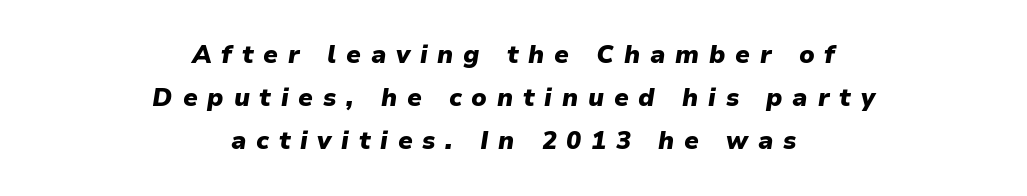
Q: Is the text bold? A: Yes.
Q: Is the text italic (slanted)? A: Yes, it leans right by about 9 degrees.
Q: Is the text underlined? A: No.
Q: How is the paragraph aligned? A: Centered.
Q: Is the spacing between letters normal or unusually wide? A: Unusually wide.
